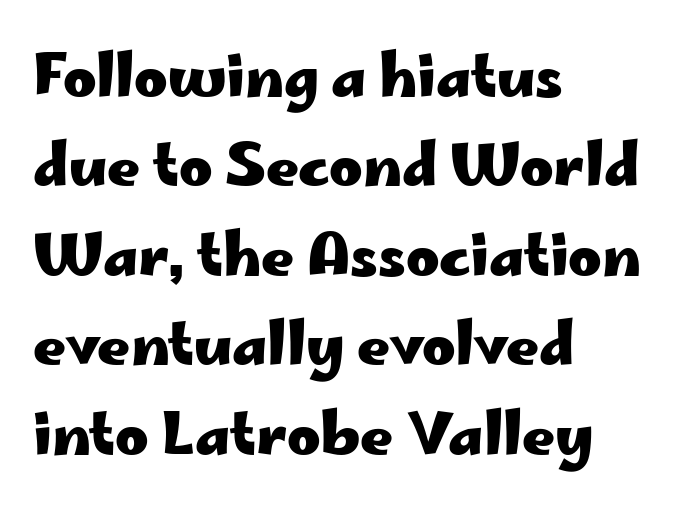
{"serif": "no", "italic": "no", "bold": "yes", "weight": "heavy", "width": "wide", "stroke_contrast": "low", "x_height": "small", "monospaced": "no", "underline": "no", "align": "left", "line_spacing": "normal", "line_spacing_ratio": 1.57, "letter_spacing": "normal", "letter_spacing_em": 0.0, "glyph_px": 57}
